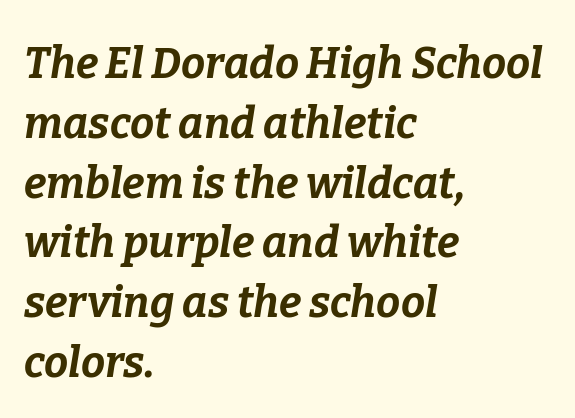
Does the weight exceed regular? Yes, all the way to bold. The rendering applies a slant to the glyphs. Horizontal bands of white between lines are of average thickness. Spacing verdict: proportional, widths tailored to each character.
